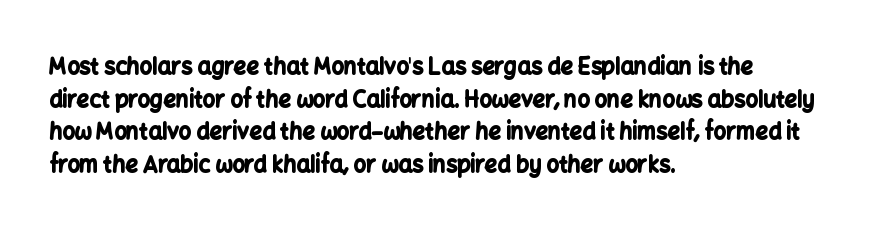
{"italic": "no", "bold": "yes", "underline": "no", "align": "left", "line_spacing": "normal", "line_spacing_ratio": 1.48, "letter_spacing": "normal", "letter_spacing_em": 0.0, "glyph_px": 22}
